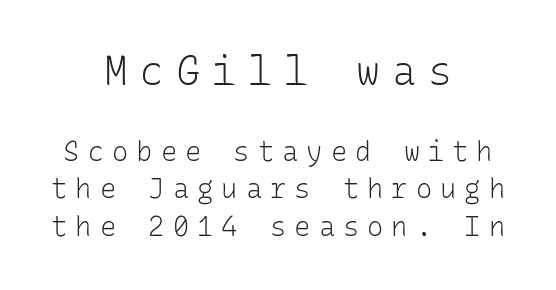
The image shows 40 px light sans-serif type, upright, monospaced; set centered, normal line spacing (1.39x), unusually wide letter spacing (+0.3 em), not underlined; the first (top) block is 1.48x larger; low stroke contrast and a medium x-height.
